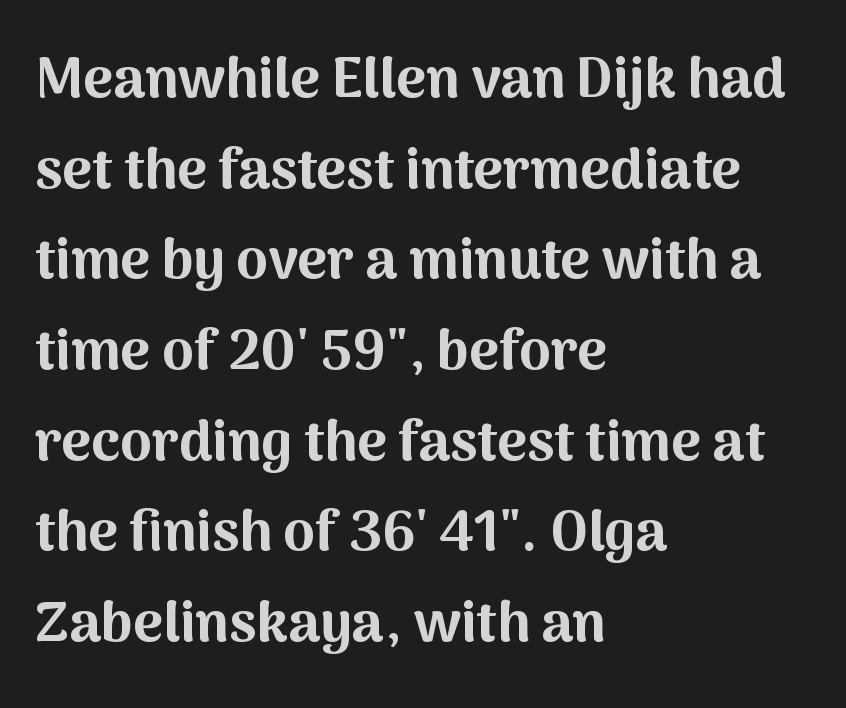
{"serif": "no", "italic": "no", "bold": "yes", "weight": "bold", "width": "normal", "stroke_contrast": "medium", "x_height": "medium", "monospaced": "no", "underline": "no", "align": "left", "line_spacing": "normal", "line_spacing_ratio": 1.59, "letter_spacing": "normal", "letter_spacing_em": 0.0, "glyph_px": 57}
